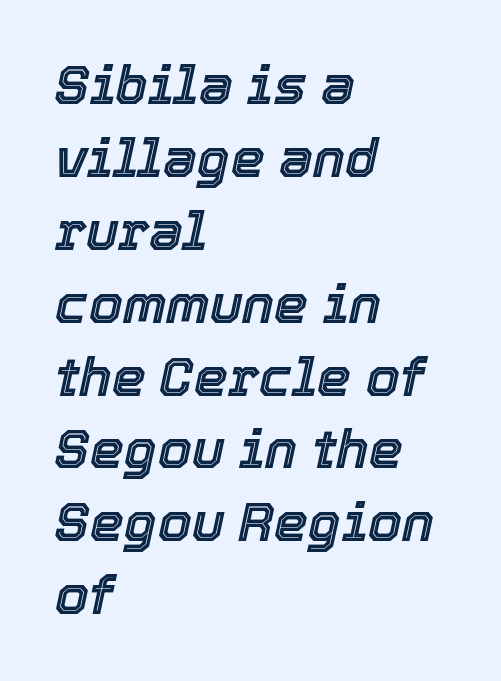
{"italic": "yes", "lean": "right", "slant_degrees": 12, "width": "normal", "x_height": "medium", "monospaced": "no", "underline": "no", "align": "left", "line_spacing": "normal", "line_spacing_ratio": 1.35, "letter_spacing": "normal", "letter_spacing_em": 0.0, "glyph_px": 54}
